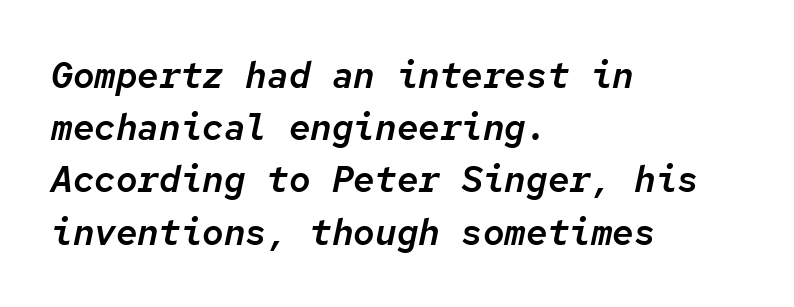
Q: Is the text italic (slanted)? A: Yes, it leans right by about 12 degrees.
Q: Is the text underlined? A: No.
Q: How is the paragraph aligned? A: Left-aligned.
Q: Is the spacing between letters normal or unusually wide? A: Normal.
Q: Is the spacing between lines tight, normal or loose? A: Normal.
Q: Width (condensed, normal, or wide)? A: Normal.
Q: Stroke contrast? A: Low.
Q: x-height? A: Medium.
Q: Monospaced? A: Yes.
